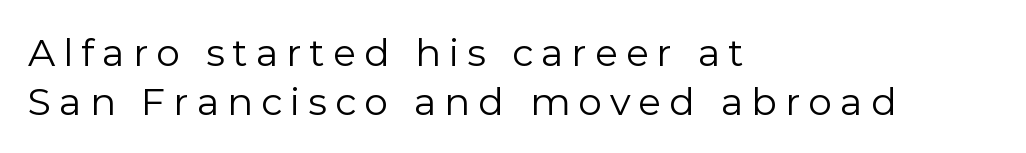
Q: Is the text bold? A: No.
Q: Is the text italic (slanted)? A: No, it is upright.
Q: Is the typeface a serif or a sans-serif typeface? A: Sans-serif.
Q: Is the text underlined? A: No.
Q: How is the paragraph aligned? A: Left-aligned.
Q: Is the spacing between letters normal or unusually wide? A: Unusually wide.
Q: Is the spacing between lines tight, normal or loose? A: Normal.
Q: Width (condensed, normal, or wide)? A: Normal.
Q: Stroke contrast? A: Low.
Q: x-height? A: Medium.
Q: Monospaced? A: No.
